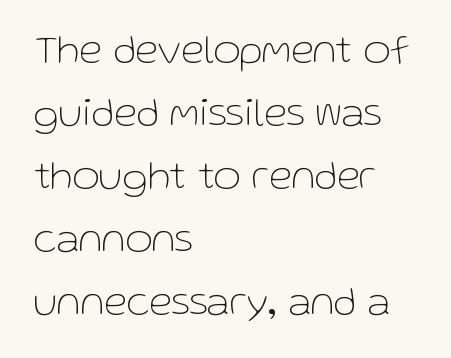
{"serif": "no", "italic": "no", "bold": "no", "weight": "thin", "width": "normal", "stroke_contrast": "low", "x_height": "medium", "monospaced": "no", "underline": "no", "align": "left", "line_spacing": "normal", "line_spacing_ratio": 1.5, "letter_spacing": "normal", "letter_spacing_em": 0.0, "glyph_px": 42}
